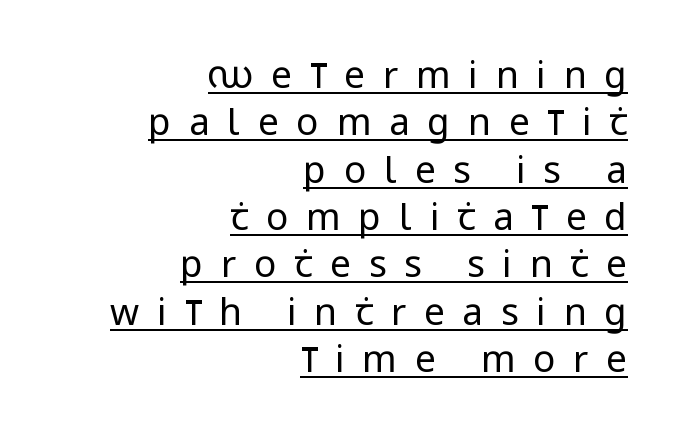
{"serif": "no", "italic": "no", "bold": "no", "weight": "regular", "width": "condensed", "stroke_contrast": "low", "x_height": "large", "monospaced": "no", "underline": "yes", "align": "right", "line_spacing": "normal", "line_spacing_ratio": 1.28, "letter_spacing": "wide", "letter_spacing_em": 0.48, "glyph_px": 37}
